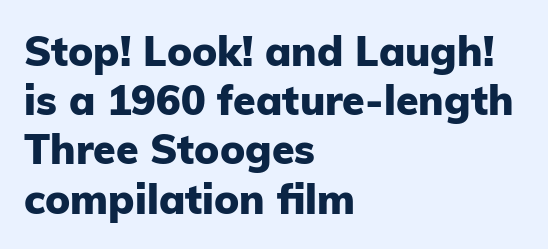
The image shows 41 px heavy sans-serif type, upright; set left-aligned, line spacing 1.2x, normal letter spacing, not underlined; low stroke contrast and a medium x-height.
